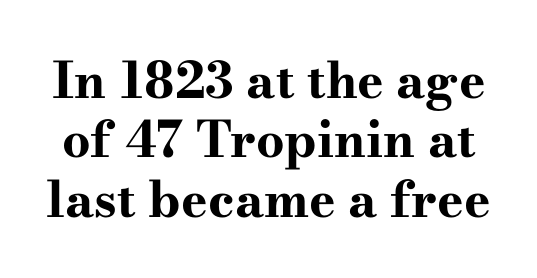
{"serif": "yes", "italic": "no", "bold": "yes", "weight": "bold", "width": "wide", "stroke_contrast": "high", "x_height": "small", "monospaced": "no", "underline": "no", "line_spacing_ratio": 1.19, "letter_spacing": "normal", "letter_spacing_em": 0.0, "glyph_px": 50}
